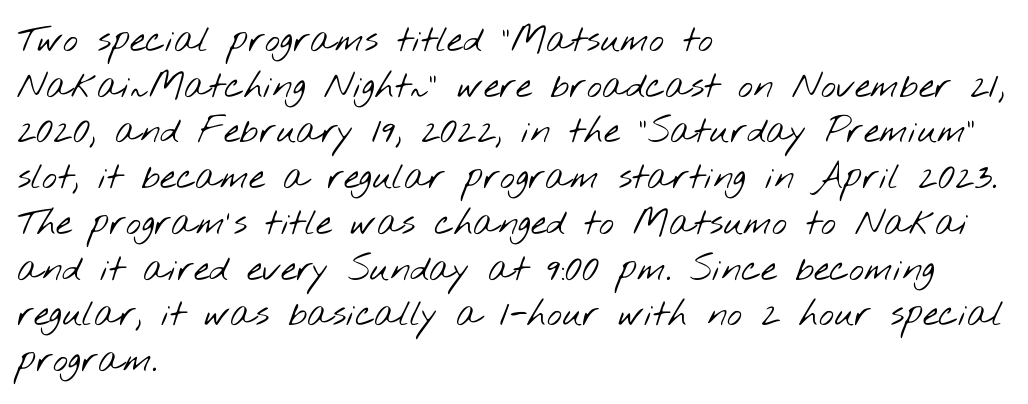
Spacing verdict: proportional, widths tailored to each character. The characters are drawn with everyday or finer stroke widths. Line spacing here is normal. Does extra space separate the letters? No, they use regular spacing. Type style note: lacks serifs. The area under the type is left untouched.
